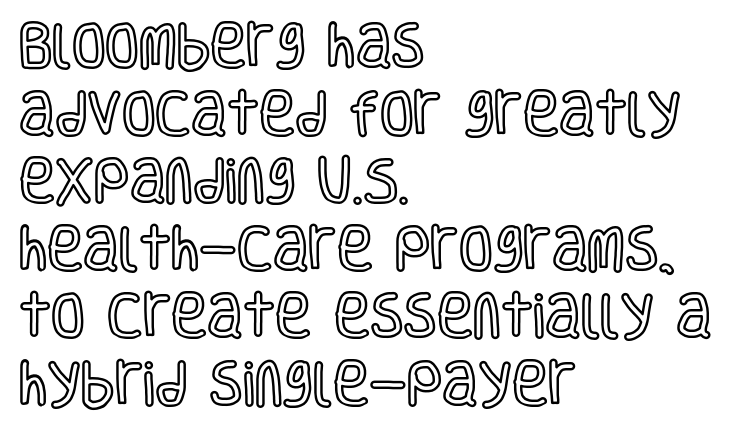
A student would call this left alignment; a typographer would say flush left, rag right. The zone under the glyphs is completely vacant. A typesetter would call this proportional, since set widths differ per character. The line-height multiplier appears to be the usual default. The axis of the letterforms is exactly vertical.
